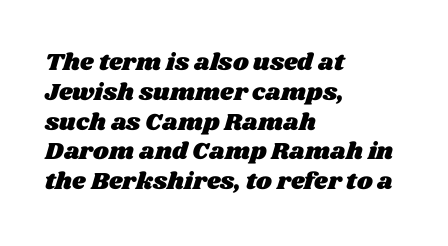
Q: Is the text underlined? A: No.
Q: How is the paragraph aligned? A: Left-aligned.
Q: Is the spacing between letters normal or unusually wide? A: Normal.
